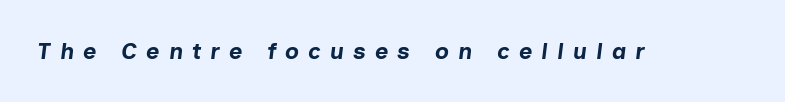
The image shows 23 px bold type, italic (leaning right); set unusually wide letter spacing (+0.39 em), not underlined.
